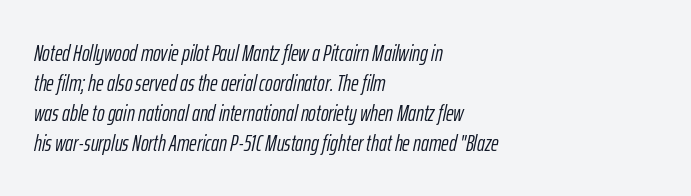
The image shows 23 px text type, italic (leaning right); set left-aligned, normal line spacing (1.3x), normal letter spacing, not underlined.
